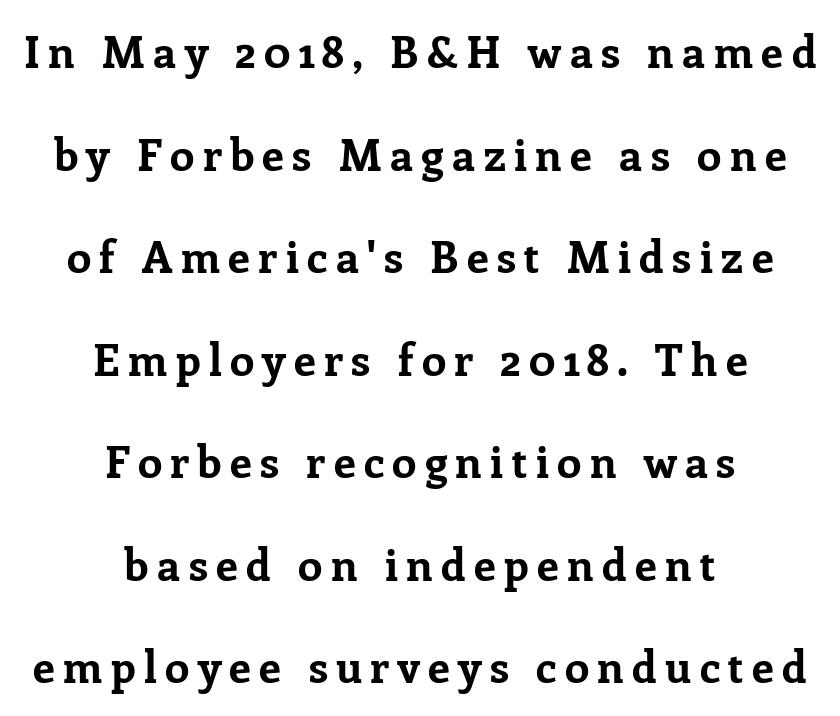
{"serif": "yes", "italic": "no", "bold": "yes", "weight": "bold", "width": "normal", "stroke_contrast": "low", "x_height": "medium", "monospaced": "no", "underline": "no", "align": "center", "line_spacing": "loose", "line_spacing_ratio": 2.33, "glyph_px": 44}
